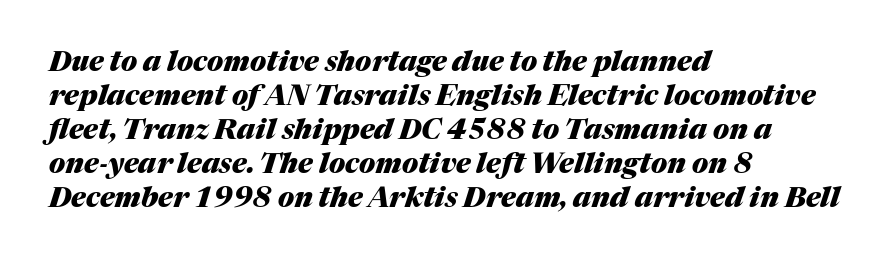
The image shows 28 px heavy type, italic (leaning right); set left-aligned, line spacing 1.21x, normal letter spacing, not underlined; medium stroke contrast and a medium x-height.
